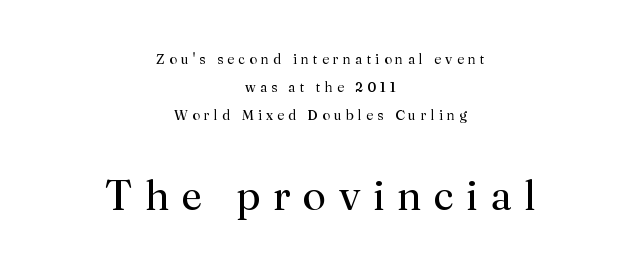
{"serif": "yes", "italic": "no", "bold": "no", "weight": "regular", "width": "normal", "stroke_contrast": "medium", "x_height": "small", "monospaced": "no", "underline": "no", "align": "center", "line_spacing": "loose", "line_spacing_ratio": 2.01, "letter_spacing": "wide", "letter_spacing_em": 0.3, "larger_block": "second", "size_ratio": 3.0, "glyph_px": 42}
